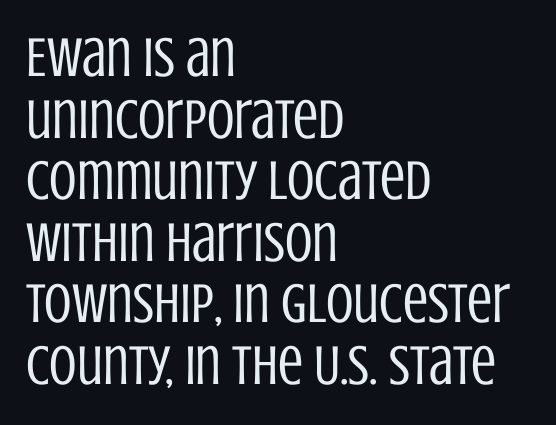
The image shows 56 px regular-weight, condensed sans-serif type, upright; set left-aligned, tight line spacing (1.1x), normal letter spacing, not underlined; low stroke contrast and a large x-height.
